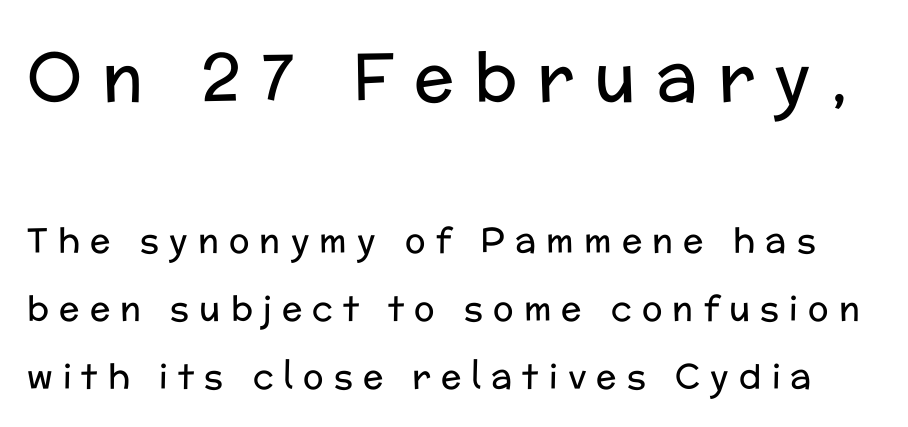
Spacing verdict: proportional, widths tailored to each character. The font is comparable to plain body text, perhaps lighter. No word sits above an underline. The horizontal fit of the characters is loose and conspicuously gappy.
